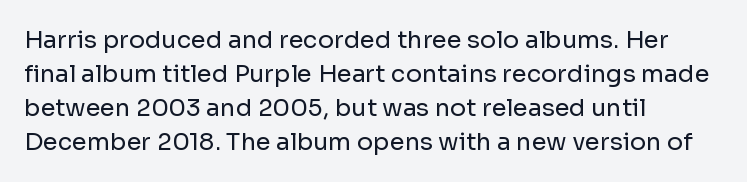
{"italic": "no", "bold": "no", "underline": "no", "align": "left", "line_spacing": "normal", "line_spacing_ratio": 1.42, "letter_spacing": "normal", "letter_spacing_em": 0.0, "glyph_px": 24}
